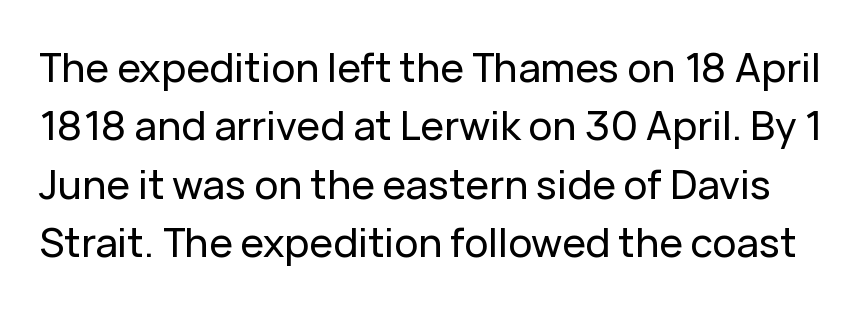
Q: Is the text italic (slanted)? A: No, it is upright.
Q: Is the typeface a serif or a sans-serif typeface? A: Sans-serif.
Q: Is the text underlined? A: No.
Q: Is the spacing between letters normal or unusually wide? A: Normal.
Q: Is the spacing between lines tight, normal or loose? A: Normal.
Q: Width (condensed, normal, or wide)? A: Normal.
Q: Stroke contrast? A: Low.
Q: x-height? A: Medium.
Q: Monospaced? A: No.
